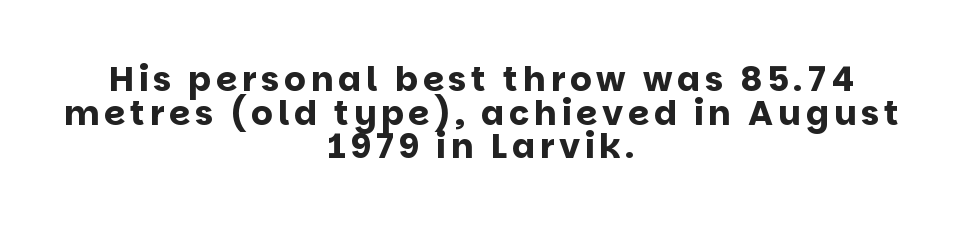
Q: Is the text bold? A: Yes.
Q: Is the text italic (slanted)? A: No, it is upright.
Q: Is the typeface a serif or a sans-serif typeface? A: Sans-serif.
Q: Is the text underlined? A: No.
Q: How is the paragraph aligned? A: Centered.
Q: Is the spacing between lines tight, normal or loose? A: Tight.
Q: Width (condensed, normal, or wide)? A: Normal.
Q: Stroke contrast? A: Low.
Q: x-height? A: Large.
Q: Monospaced? A: No.
